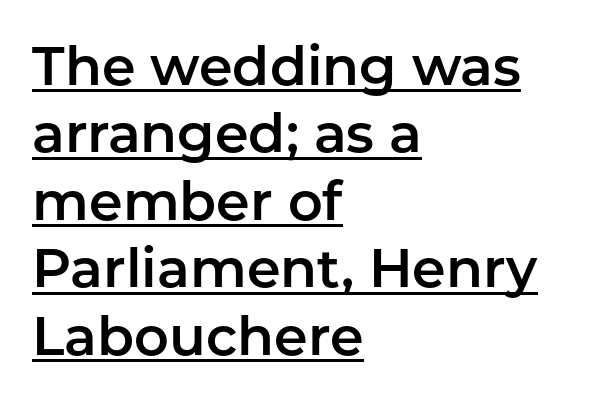
The image shows 54 px sans-serif type, upright; set left-aligned, normal line spacing (1.25x), normal letter spacing, underlined; low stroke contrast and a medium x-height.
